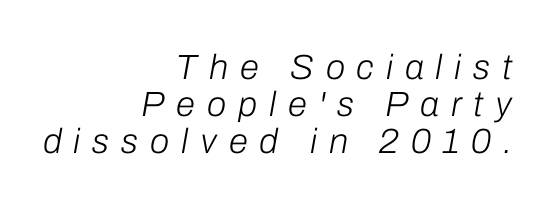
The image shows 35 px light type, italic (leaning right); set right-aligned, tight line spacing (1.06x), unusually wide letter spacing (+0.34 em), not underlined; low stroke contrast and a medium x-height.
